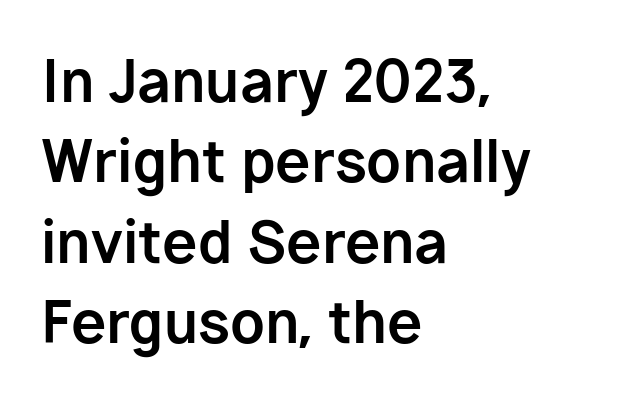
Q: Is the text bold? A: Yes.
Q: Is the text italic (slanted)? A: No, it is upright.
Q: Is the typeface a serif or a sans-serif typeface? A: Sans-serif.
Q: Is the text underlined? A: No.
Q: How is the paragraph aligned? A: Left-aligned.
Q: Is the spacing between letters normal or unusually wide? A: Normal.
Q: Is the spacing between lines tight, normal or loose? A: Normal.
Q: Width (condensed, normal, or wide)? A: Normal.
Q: Stroke contrast? A: Low.
Q: x-height? A: Medium.
Q: Monospaced? A: No.
